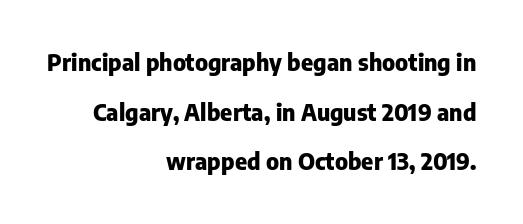
{"italic": "no", "bold": "yes", "underline": "no", "align": "right", "line_spacing": "loose", "line_spacing_ratio": 2.16, "letter_spacing": "normal", "letter_spacing_em": 0.0, "glyph_px": 23}
